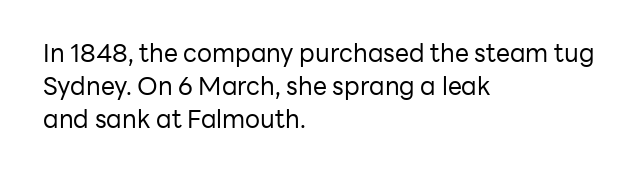
{"italic": "no", "bold": "no", "underline": "no", "align": "left", "line_spacing": "normal", "line_spacing_ratio": 1.32, "letter_spacing": "normal", "letter_spacing_em": 0.0, "glyph_px": 25}
